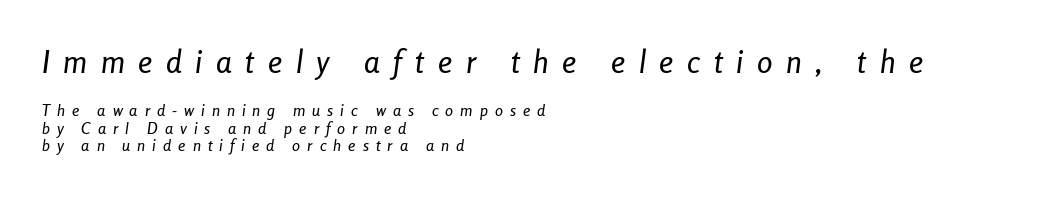
{"italic": "yes", "lean": "right", "slant_degrees": 8, "width": "condensed", "stroke_contrast": "low", "x_height": "medium", "monospaced": "no", "underline": "no", "align": "left", "line_spacing": "tight", "line_spacing_ratio": 1.08, "letter_spacing": "wide", "letter_spacing_em": 0.44, "larger_block": "first", "size_ratio": 1.94, "glyph_px": 31}
